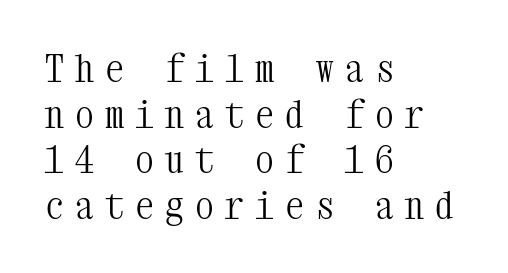
Are there feet on the stems? There are — it's a serif. Look at the tracking — it's clearly loosened, letters drifting apart. The lines are quadded left. Do the characters align in a grid? Yes, the font is monospaced. These lines were composed using upright roman letters. The space beneath each line is pristine and unruled.
